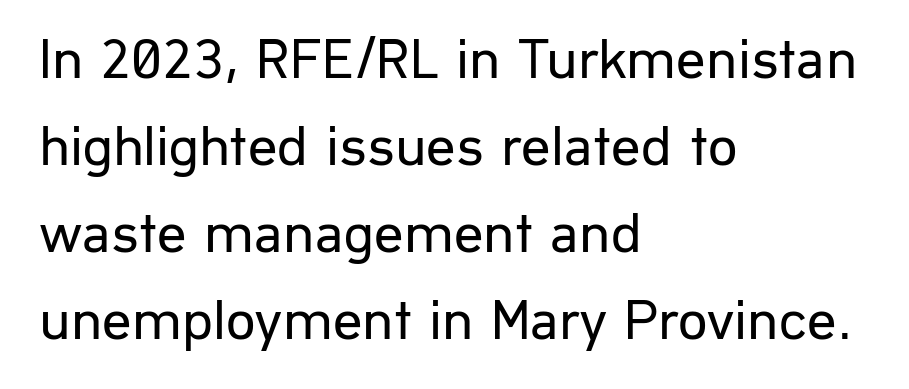
The letters advance in unequal steps, a hallmark of proportional type. The font's upright variant was chosen for this text. One glance says typical: line gaps are just what's usual. Nothing sits at the stroke ends, so this counts as sans-serif. The compositor pushed each line to the left boundary.
